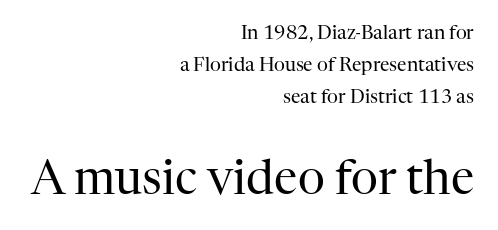
Here the glyphs are tracked normally, forming tight word shapes. This is the regular roman posture of the typeface. Each row of text sits above clean, open space. This sample has the flowing, uneven cadence of proportional lettering. Each new line begins a customary step beneath the previous one. The lines in this sample share a right terminus and differ only in where they begin.
